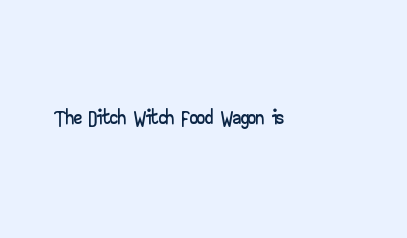
The image shows 32 px wide sans-serif type, upright; set normal letter spacing, not underlined; low stroke contrast and a small x-height.
